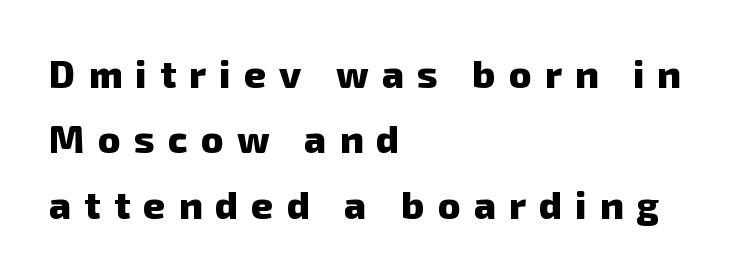
The image shows 38 px heavy sans-serif type; set left-aligned, line spacing 1.72x, unusually wide letter spacing (+0.35 em), not underlined; low stroke contrast and a medium x-height.
